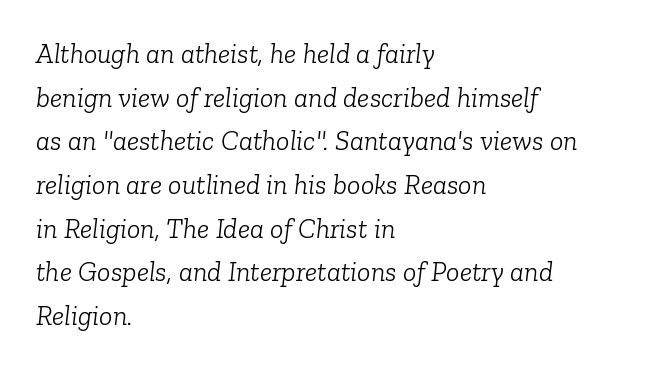
Q: Is the text bold? A: No.
Q: Is the text italic (slanted)? A: Yes, it leans right by about 6 degrees.
Q: Is the typeface a serif or a sans-serif typeface? A: Serif.
Q: Is the text underlined? A: No.
Q: How is the paragraph aligned? A: Left-aligned.
Q: Is the spacing between letters normal or unusually wide? A: Normal.
Q: Is the spacing between lines tight, normal or loose? A: Normal.
Q: Width (condensed, normal, or wide)? A: Normal.
Q: Stroke contrast? A: Low.
Q: x-height? A: Medium.
Q: Monospaced? A: No.
